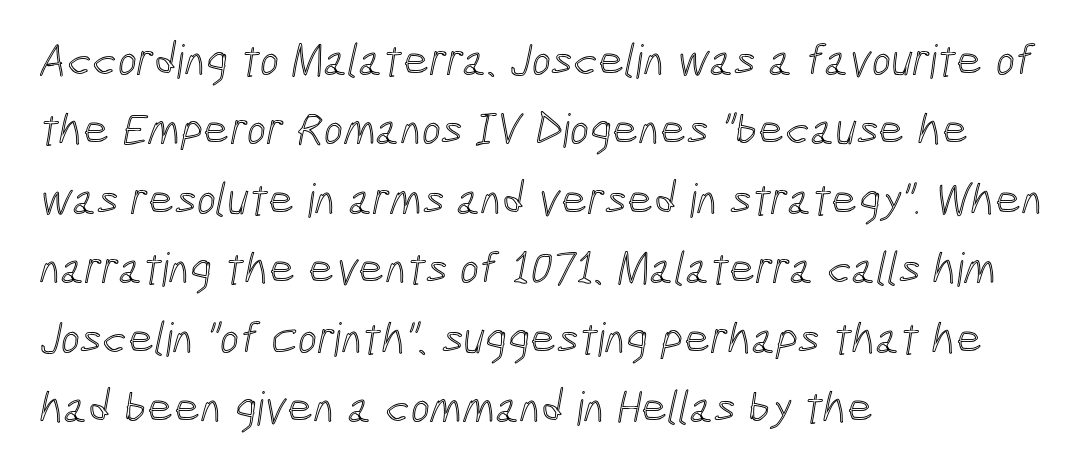
The line texture is even and compact thanks to regular tracking. Quick note: underline off. Each new line begins a customary step beneath the previous one. A student would call this left alignment; a typographer would say flush left, rag right.
